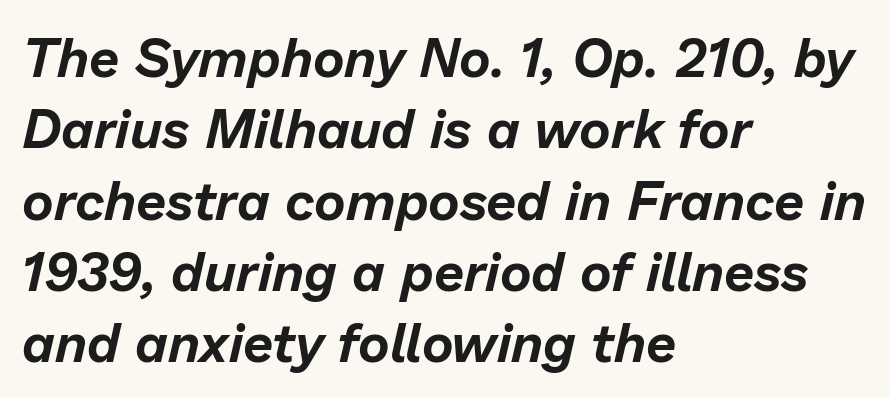
Q: Is the text italic (slanted)? A: Yes, it leans right by about 13 degrees.
Q: Is the text underlined? A: No.
Q: How is the paragraph aligned? A: Left-aligned.
Q: Is the spacing between letters normal or unusually wide? A: Normal.
Q: Is the spacing between lines tight, normal or loose? A: Normal.
Q: Width (condensed, normal, or wide)? A: Normal.
Q: Stroke contrast? A: Low.
Q: x-height? A: Medium.
Q: Monospaced? A: No.
